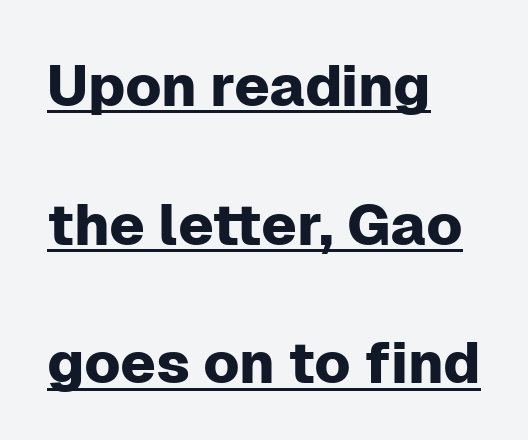
The image shows 58 px sans-serif type, upright; set left-aligned, loose line spacing (2.39x), normal letter spacing, underlined; low stroke contrast and a medium x-height.
